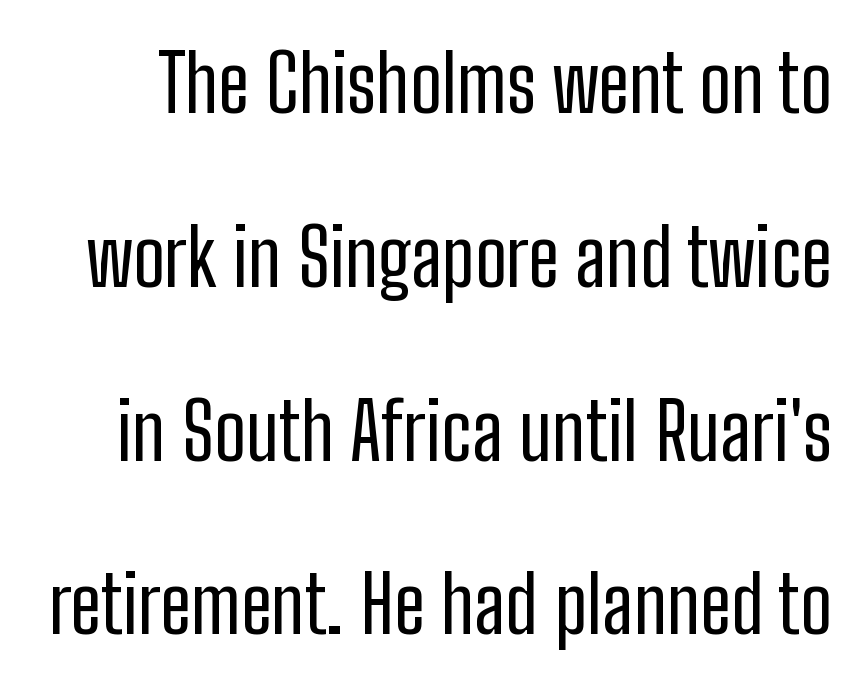
The image shows 79 px regular-weight, condensed sans-serif type, upright; set loose line spacing (2.2x), normal letter spacing, not underlined; low stroke contrast and a medium x-height.
